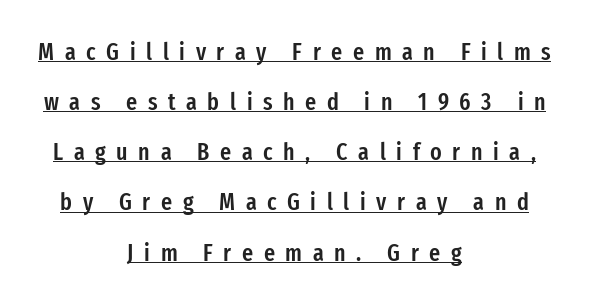
The image shows 24 px text type, upright; set centered, loose line spacing (2.09x), unusually wide letter spacing (+0.44 em), underlined.
